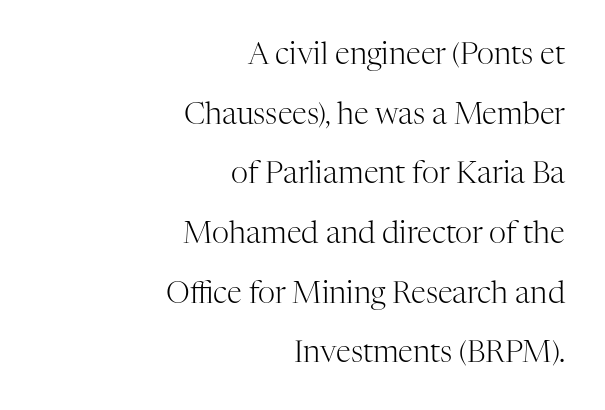
Q: Is the text bold? A: No.
Q: Is the text italic (slanted)? A: No, it is upright.
Q: Is the typeface a serif or a sans-serif typeface? A: Serif.
Q: Is the text underlined? A: No.
Q: How is the paragraph aligned? A: Right-aligned.
Q: Is the spacing between letters normal or unusually wide? A: Normal.
Q: Is the spacing between lines tight, normal or loose? A: Loose.
Q: Width (condensed, normal, or wide)? A: Normal.
Q: Stroke contrast? A: High.
Q: x-height? A: Medium.
Q: Monospaced? A: No.
